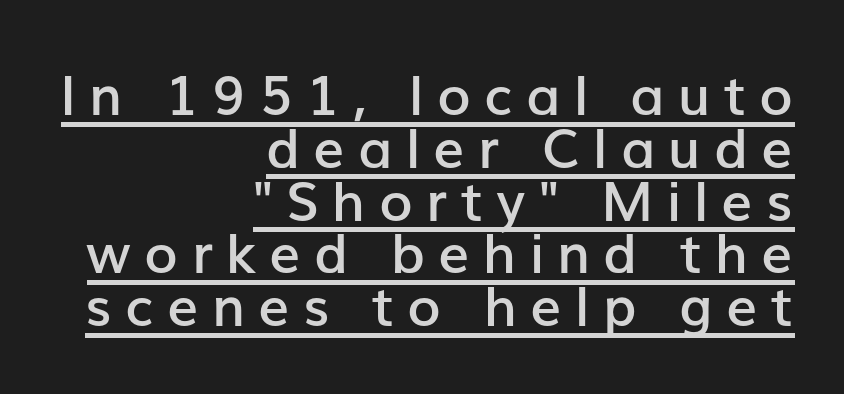
The image shows 55 px semibold sans-serif type, upright; set right-aligned, tight line spacing (0.96x), unusually wide letter spacing (+0.24 em), underlined; low stroke contrast and a medium x-height.
